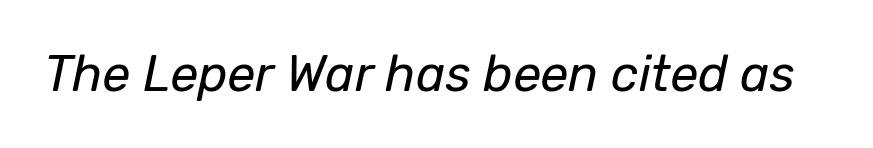
{"italic": "yes", "lean": "right", "slant_degrees": 12, "bold": "no", "weight": "regular", "width": "normal", "stroke_contrast": "low", "x_height": "medium", "monospaced": "no", "underline": "no", "letter_spacing": "normal", "letter_spacing_em": 0.0, "glyph_px": 50}
